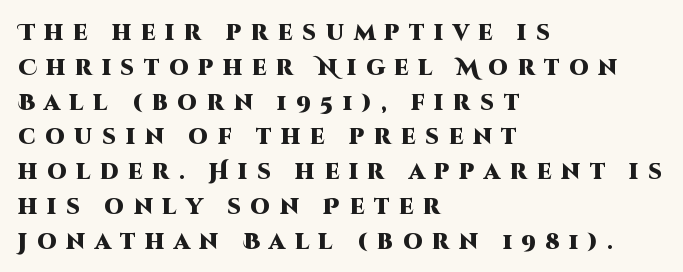
Q: Is the text bold? A: Yes.
Q: Is the text italic (slanted)? A: No, it is upright.
Q: Is the text underlined? A: No.
Q: How is the paragraph aligned? A: Left-aligned.
Q: Is the spacing between letters normal or unusually wide? A: Unusually wide.
Q: Is the spacing between lines tight, normal or loose? A: Normal.
